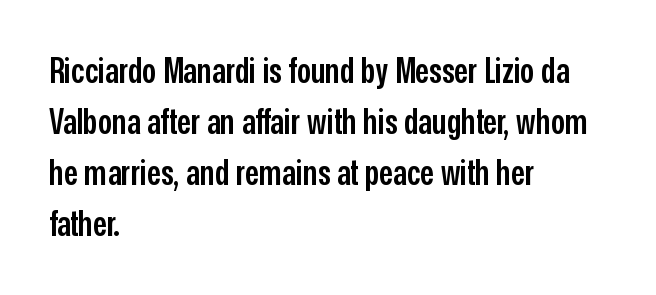
Q: Is the text bold? A: Semi-bold.
Q: Is the text italic (slanted)? A: No, it is upright.
Q: Is the typeface a serif or a sans-serif typeface? A: Sans-serif.
Q: Is the text underlined? A: No.
Q: How is the paragraph aligned? A: Left-aligned.
Q: Is the spacing between letters normal or unusually wide? A: Normal.
Q: Is the spacing between lines tight, normal or loose? A: Normal.
Q: Width (condensed, normal, or wide)? A: Condensed.
Q: Stroke contrast? A: Low.
Q: x-height? A: Medium.
Q: Monospaced? A: No.
